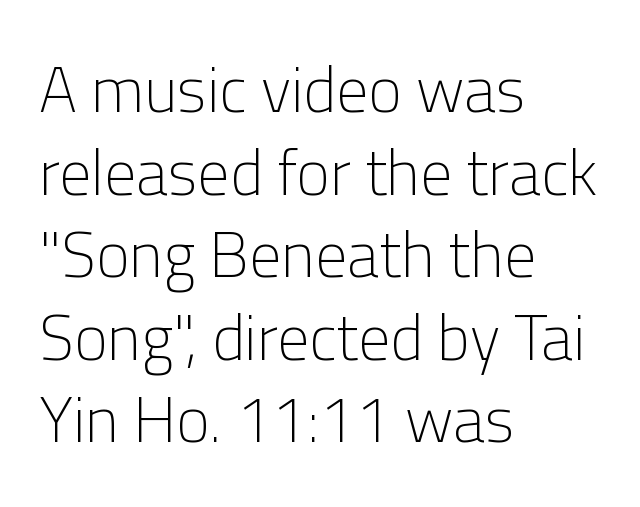
Q: Is the text bold? A: No.
Q: Is the text italic (slanted)? A: No, it is upright.
Q: Is the typeface a serif or a sans-serif typeface? A: Sans-serif.
Q: Is the text underlined? A: No.
Q: How is the paragraph aligned? A: Left-aligned.
Q: Is the spacing between letters normal or unusually wide? A: Normal.
Q: Is the spacing between lines tight, normal or loose? A: Normal.
Q: Width (condensed, normal, or wide)? A: Normal.
Q: Stroke contrast? A: Low.
Q: x-height? A: Medium.
Q: Monospaced? A: No.
